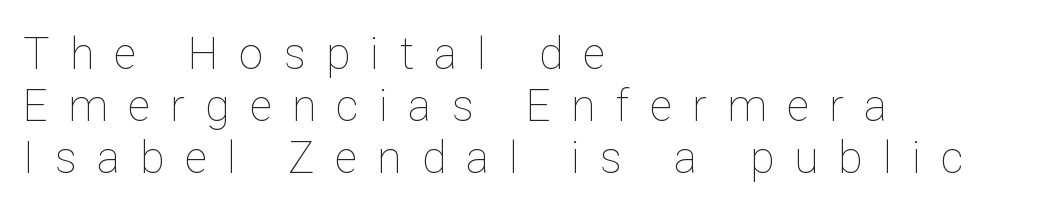
{"italic": "no", "bold": "no", "weight": "thin", "width": "normal", "stroke_contrast": "low", "x_height": "medium", "monospaced": "no", "underline": "no", "align": "left", "line_spacing_ratio": 1.18, "letter_spacing": "wide", "letter_spacing_em": 0.46, "glyph_px": 44}
